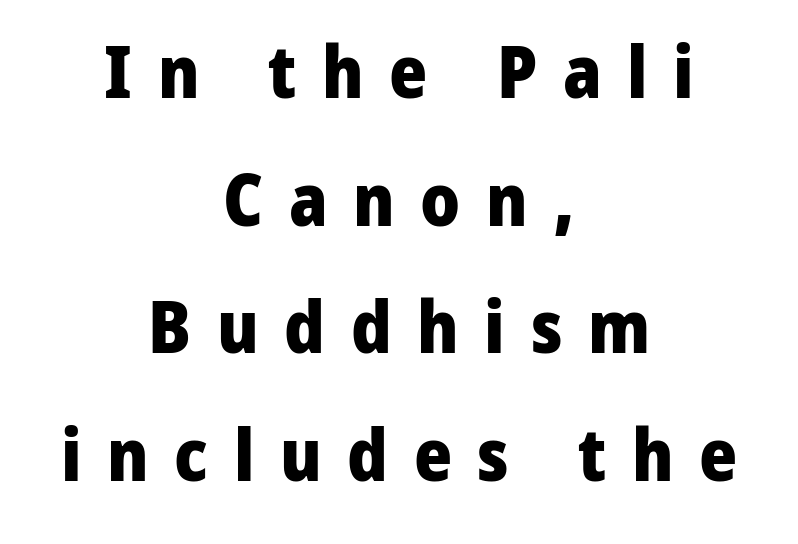
Q: Is the text bold? A: Yes.
Q: Is the text italic (slanted)? A: No, it is upright.
Q: Is the typeface a serif or a sans-serif typeface? A: Sans-serif.
Q: Is the text underlined? A: No.
Q: How is the paragraph aligned? A: Centered.
Q: Is the spacing between letters normal or unusually wide? A: Unusually wide.
Q: Width (condensed, normal, or wide)? A: Normal.
Q: Stroke contrast? A: Low.
Q: x-height? A: Medium.
Q: Monospaced? A: No.
